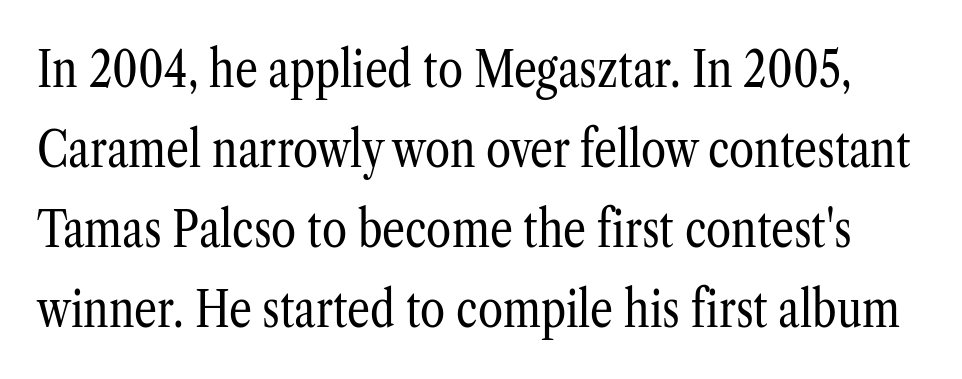
The image shows 51 px regular-weight, condensed serif type, upright; set normal line spacing (1.57x), normal letter spacing, not underlined; low stroke contrast and a medium x-height.
